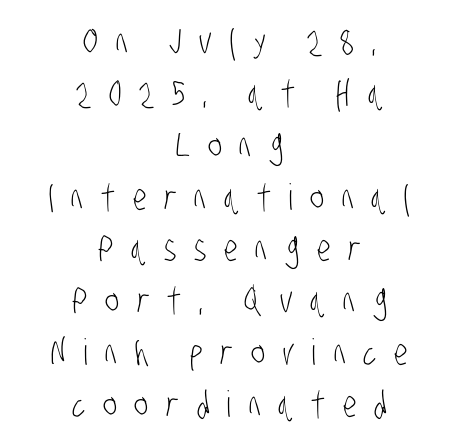
{"serif": "no", "bold": "no", "weight": "light", "width": "condensed", "stroke_contrast": "low", "x_height": "large", "monospaced": "no", "underline": "no", "align": "center", "line_spacing": "normal", "line_spacing_ratio": 1.44, "letter_spacing": "wide", "letter_spacing_em": 0.49, "glyph_px": 36}
